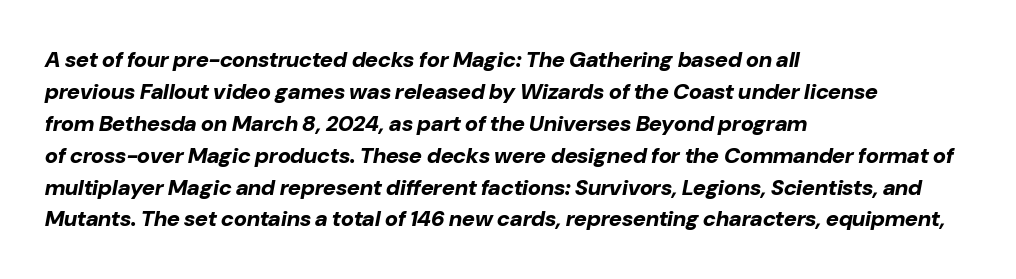
Q: Is the text bold? A: Yes.
Q: Is the text italic (slanted)? A: Yes, it leans right by about 10 degrees.
Q: Is the text underlined? A: No.
Q: How is the paragraph aligned? A: Left-aligned.
Q: Is the spacing between letters normal or unusually wide? A: Normal.
Q: Is the spacing between lines tight, normal or loose? A: Normal.
